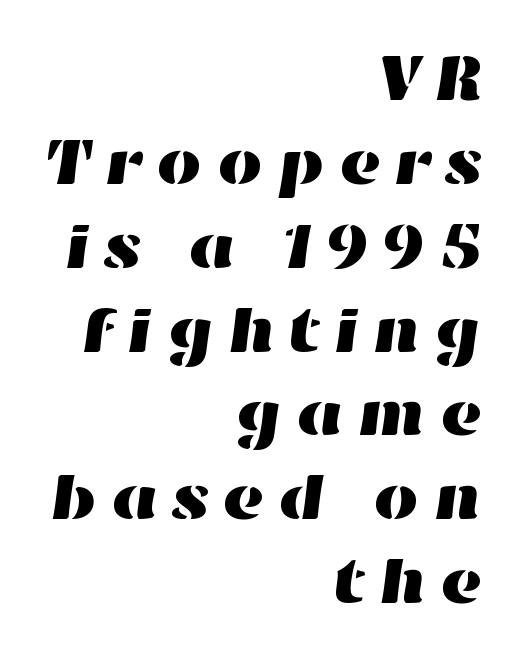
{"width": "wide", "stroke_contrast": "high", "x_height": "medium", "monospaced": "no", "underline": "no", "align": "right", "line_spacing": "normal", "line_spacing_ratio": 1.29, "glyph_px": 65}
